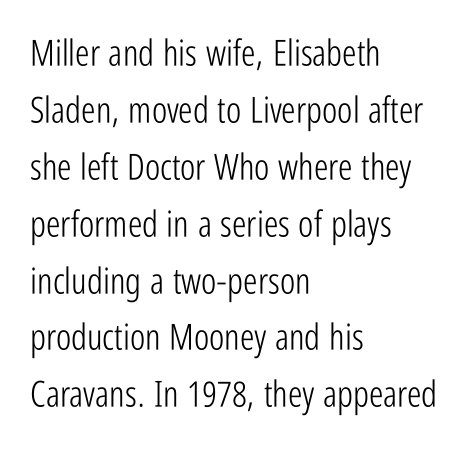
Q: Is the text bold? A: No.
Q: Is the text italic (slanted)? A: No, it is upright.
Q: Is the typeface a serif or a sans-serif typeface? A: Sans-serif.
Q: Is the text underlined? A: No.
Q: How is the paragraph aligned? A: Left-aligned.
Q: Is the spacing between letters normal or unusually wide? A: Normal.
Q: Is the spacing between lines tight, normal or loose? A: Normal.
Q: Width (condensed, normal, or wide)? A: Condensed.
Q: Stroke contrast? A: Low.
Q: x-height? A: Medium.
Q: Monospaced? A: No.
